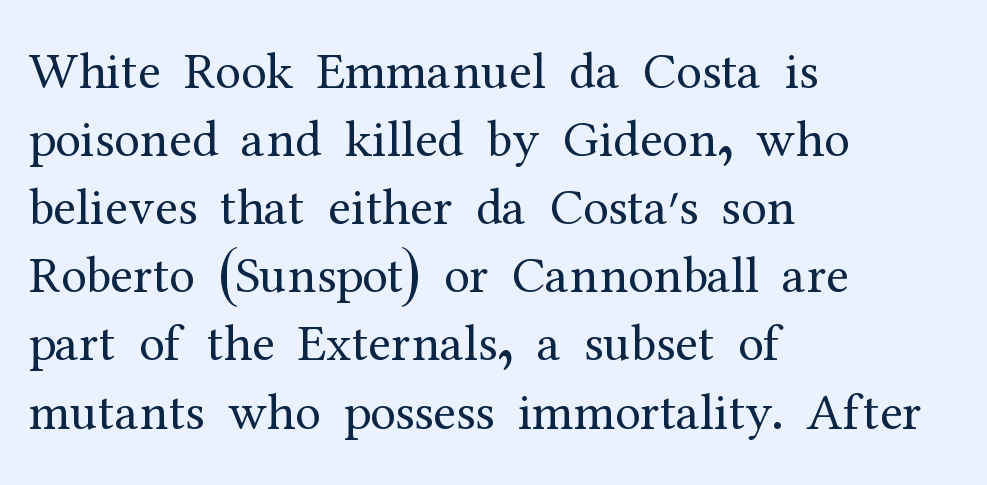
{"serif": "yes", "italic": "no", "bold": "no", "weight": "regular", "width": "normal", "stroke_contrast": "medium", "x_height": "medium", "monospaced": "no", "underline": "no", "align": "left", "line_spacing": "normal", "line_spacing_ratio": 1.31, "letter_spacing": "normal", "letter_spacing_em": 0.0, "glyph_px": 52}
